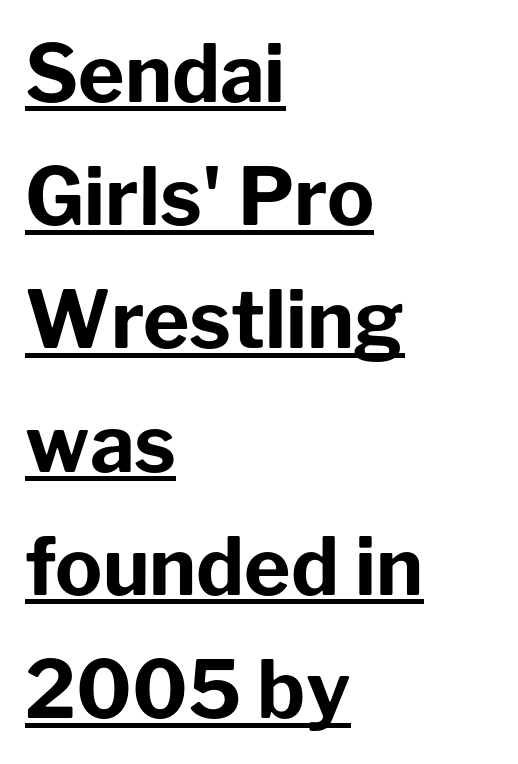
The image shows 79 px bold sans-serif type, upright; set left-aligned, normal line spacing (1.56x), normal letter spacing, underlined; low stroke contrast and a medium x-height.
